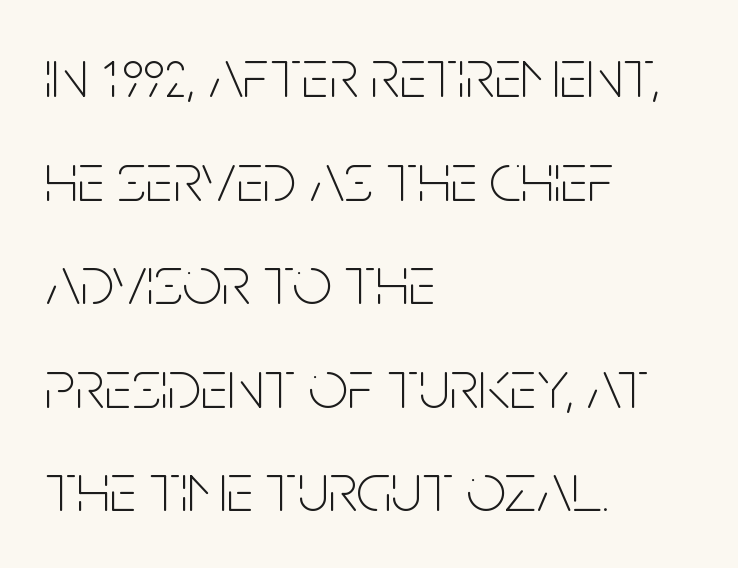
The image shows 70 px thin, condensed sans-serif type, upright; set left-aligned, normal line spacing (1.48x), normal letter spacing, not underlined; low stroke contrast and a large x-height.
